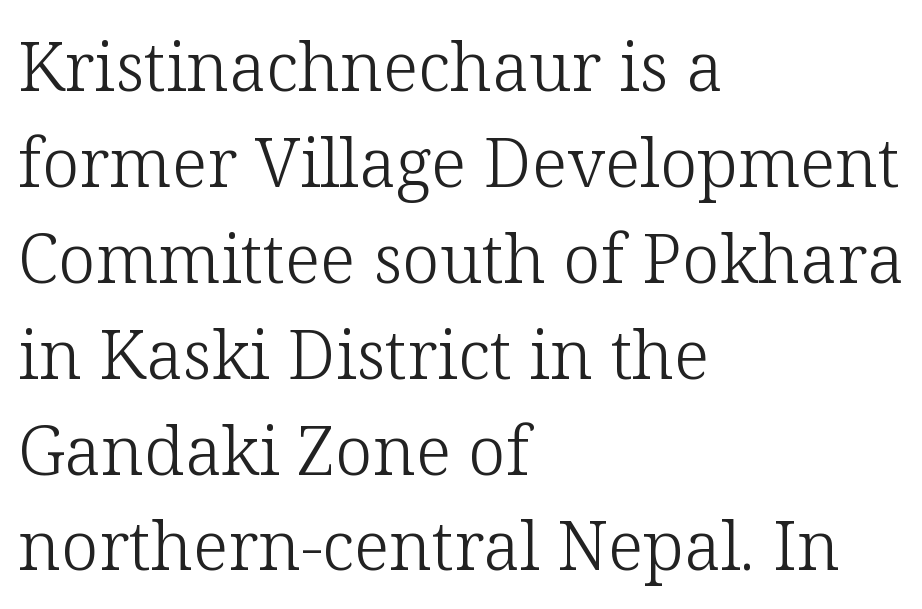
{"serif": "yes", "italic": "no", "bold": "no", "weight": "light", "width": "normal", "stroke_contrast": "low", "x_height": "medium", "monospaced": "no", "underline": "no", "align": "left", "line_spacing": "normal", "line_spacing_ratio": 1.41, "letter_spacing": "normal", "letter_spacing_em": 0.0, "glyph_px": 68}
